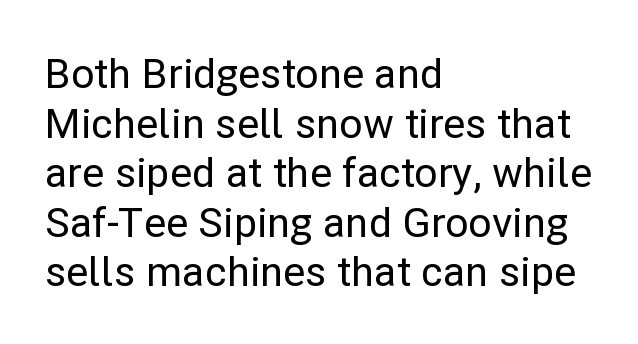
The letters advance in unequal steps, a hallmark of proportional type. Unlike italic type, these characters show no tilt at all. Compared with a centered layout, this one pins lines to the left instead. Classification — sans serif. The tracking reads as untouched default to a designer's eye.
